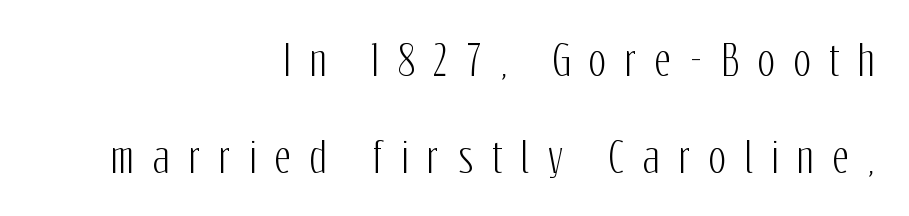
{"serif": "no", "italic": "no", "width": "condensed", "stroke_contrast": "low", "x_height": "medium", "monospaced": "no", "underline": "no", "align": "right", "line_spacing": "loose", "line_spacing_ratio": 2.36, "letter_spacing": "wide", "letter_spacing_em": 0.45, "glyph_px": 41}
